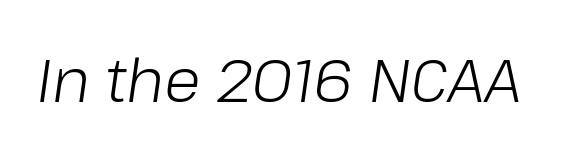
A typesetter would call this proportional, since set widths differ per character. The typesetting does not lean heavy: it is not bold. Quick note: underline off. The lettering tilts uniformly, giving the passage an italic look. Here the glyphs are tracked normally, forming tight word shapes.
